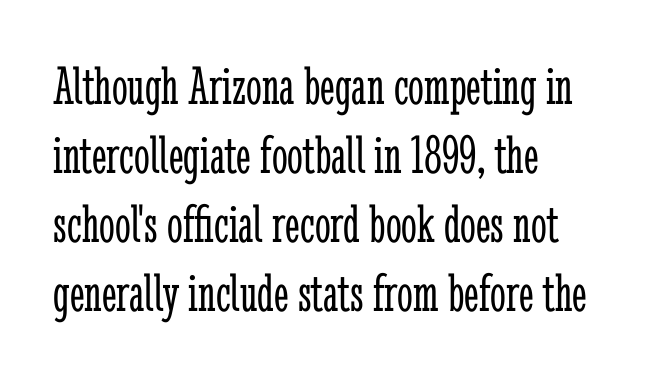
The strip under each line holds only bare page. Spacing between characters is what you'd get straight out of the box. You can tell it's not italic because the verticals are truly vertical. Leftover space on each line is placed entirely after the last word. The rendering shows small feet on the letterforms — a serif design. Do the characters align in a grid? No, the font is proportional.
